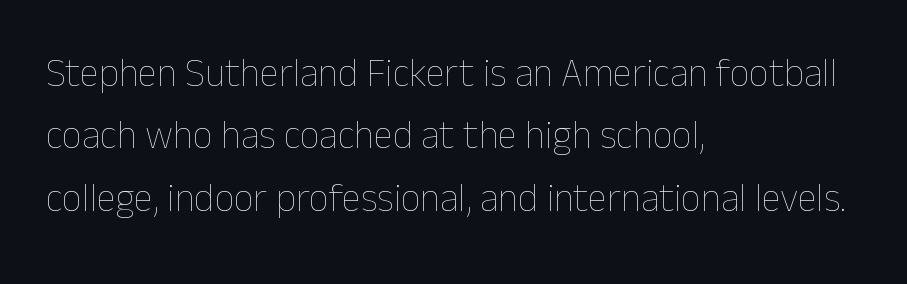
Q: Is the text bold? A: No.
Q: Is the text italic (slanted)? A: No, it is upright.
Q: Is the text underlined? A: No.
Q: How is the paragraph aligned? A: Left-aligned.
Q: Is the spacing between letters normal or unusually wide? A: Normal.
Q: Is the spacing between lines tight, normal or loose? A: Normal.
Q: Width (condensed, normal, or wide)? A: Normal.
Q: Stroke contrast? A: Low.
Q: x-height? A: Medium.
Q: Monospaced? A: No.
